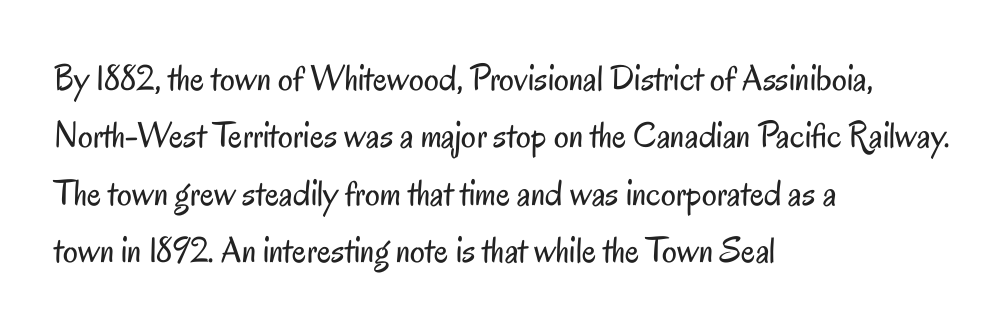
The image shows 37 px regular-weight, condensed sans-serif type, upright; set left-aligned, normal line spacing (1.55x), normal letter spacing, not underlined; low stroke contrast and a small x-height.
